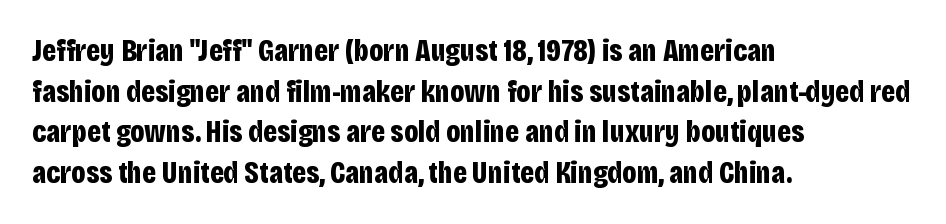
The image shows 31 px bold, condensed sans-serif type, upright; set left-aligned, normal line spacing (1.31x), normal letter spacing, not underlined; low stroke contrast and a large x-height.
